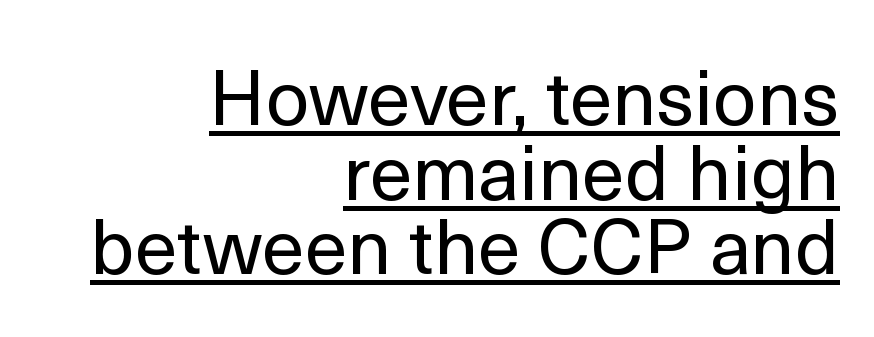
The typeface chosen for these lines omits serifs. This is the regular roman posture of the typeface. Here the designer chose a conventional face with non-uniform glyph widths. Standard letterfit; no display-style spreading of the glyphs.
